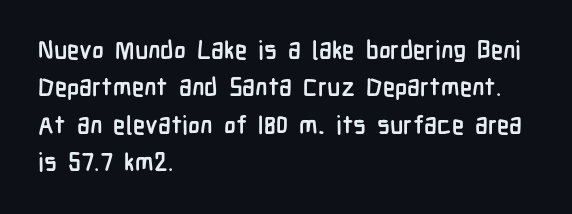
Baseline-to-baseline distance is the conventional proportion of letter height. The typesetter chose a ragged-right arrangement here. The zone under the glyphs is completely vacant. Typesetter's note: full bold, strokes at maximum text heaviness. In terms of posture, this sample is upright. The horizontal fit of the characters is conventional and even.
